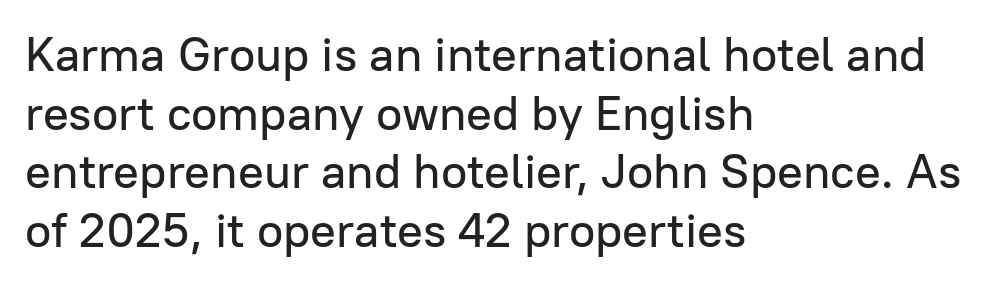
Tall strokes in this sample are plumb rather than angled. Here the designer chose a conventional face with non-uniform glyph widths. This rendering employs a face without finishing strokes, i.e., a sans-serif. Descenders hang freely into open space. Does the copy run flush right? No — it runs flush left. No extra tracking has been applied to these lines.
